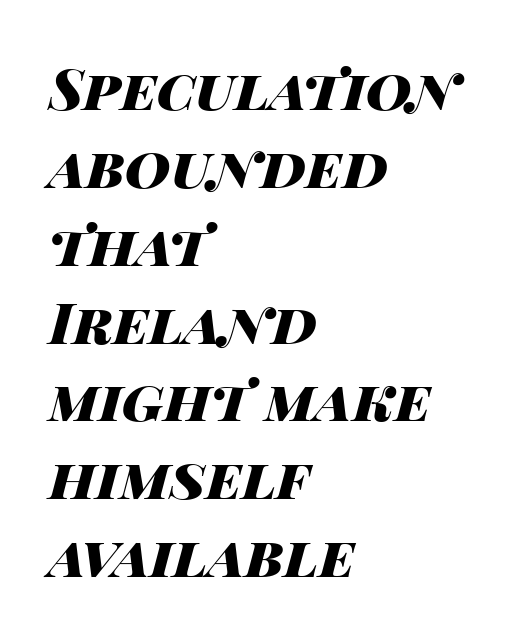
{"italic": "yes", "lean": "right", "slant_degrees": 14, "bold": "yes", "weight": "heavy", "width": "wide", "stroke_contrast": "high", "x_height": "large", "monospaced": "no", "underline": "no", "align": "left", "line_spacing": "normal", "line_spacing_ratio": 1.39, "letter_spacing": "normal", "letter_spacing_em": 0.0, "glyph_px": 56}
